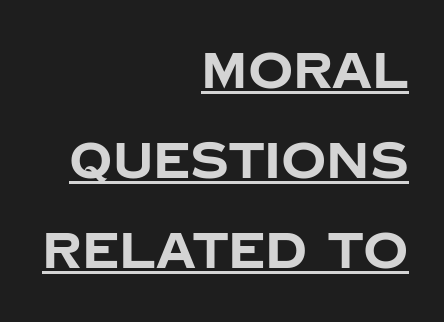
Q: Is the text bold? A: Yes.
Q: Is the text italic (slanted)? A: No, it is upright.
Q: Is the typeface a serif or a sans-serif typeface? A: Sans-serif.
Q: Is the text underlined? A: Yes.
Q: How is the paragraph aligned? A: Right-aligned.
Q: Is the spacing between letters normal or unusually wide? A: Normal.
Q: Width (condensed, normal, or wide)? A: Normal.
Q: Stroke contrast? A: Low.
Q: x-height? A: Large.
Q: Monospaced? A: No.
